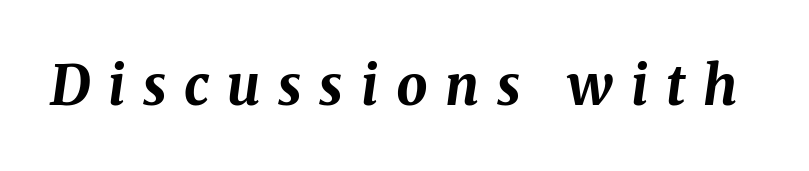
Q: Is the text bold? A: Yes.
Q: Is the text italic (slanted)? A: Yes, it leans right by about 8 degrees.
Q: Is the text underlined? A: No.
Q: Is the spacing between letters normal or unusually wide? A: Unusually wide.
Q: Width (condensed, normal, or wide)? A: Normal.
Q: Stroke contrast? A: Medium.
Q: x-height? A: Medium.
Q: Monospaced? A: No.
